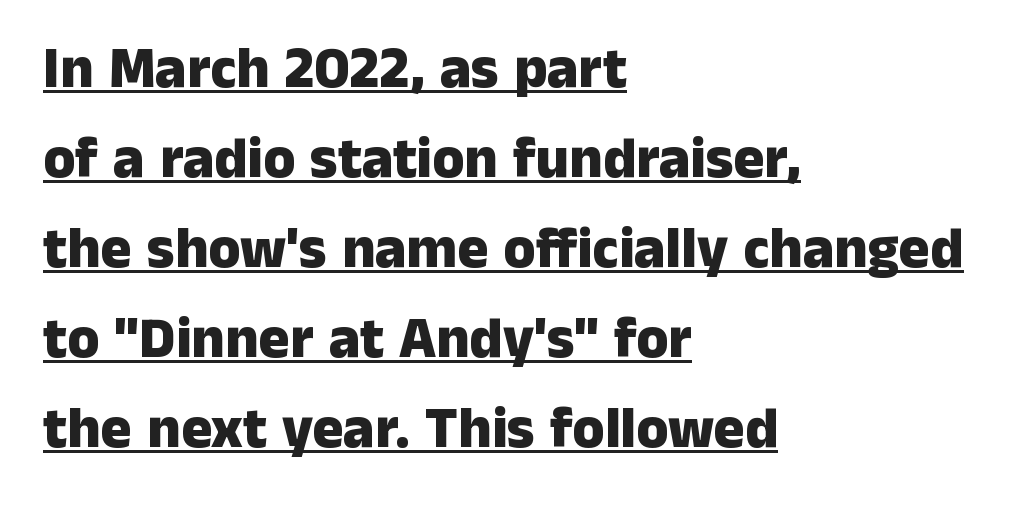
{"serif": "no", "italic": "no", "bold": "yes", "weight": "heavy", "width": "normal", "stroke_contrast": "low", "x_height": "medium", "monospaced": "no", "underline": "yes", "align": "left", "line_spacing": "normal", "line_spacing_ratio": 1.55, "letter_spacing": "normal", "letter_spacing_em": 0.0, "glyph_px": 58}
